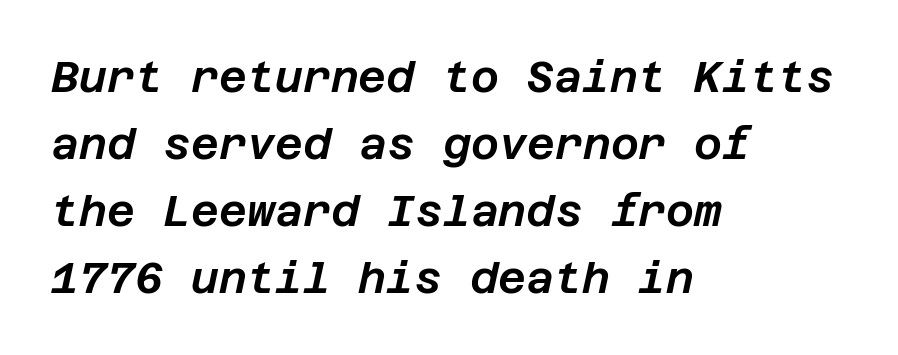
The specimen omits any rule beneath the text block's lines. Quick note: italic. The passage shown has conventional tracking throughout. In CSS terms this would be text-align: left. Students, observe: this is what conventionally led text looks like.
